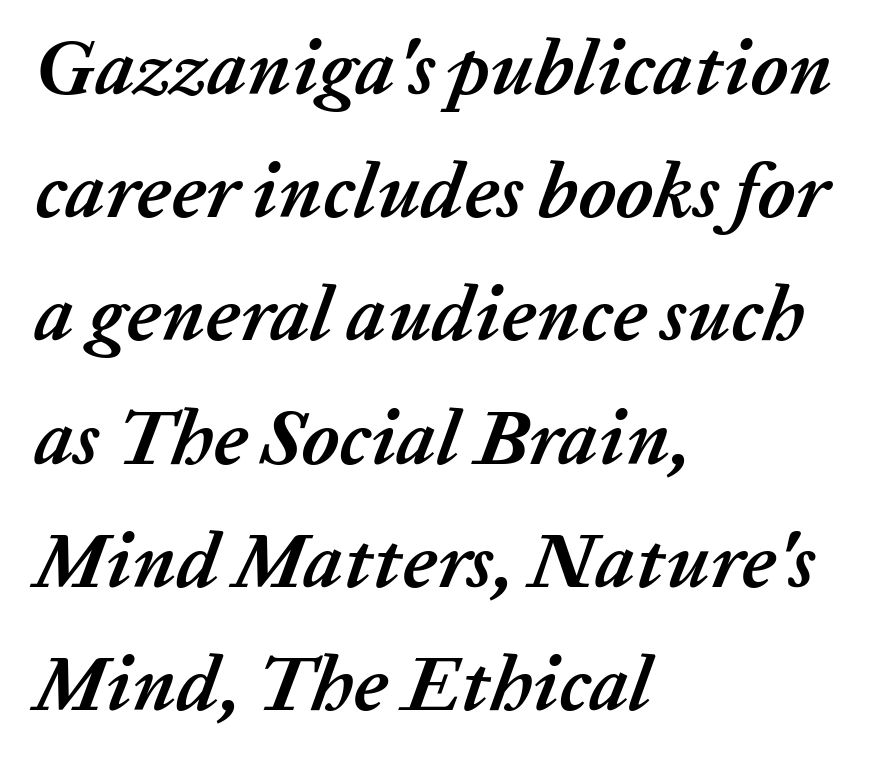
{"italic": "yes", "lean": "right", "slant_degrees": 20, "bold": "yes", "weight": "semibold", "width": "normal", "stroke_contrast": "low", "x_height": "medium", "monospaced": "no", "underline": "no", "align": "left", "line_spacing": "normal", "line_spacing_ratio": 1.58, "letter_spacing": "normal", "letter_spacing_em": 0.0, "glyph_px": 78}
